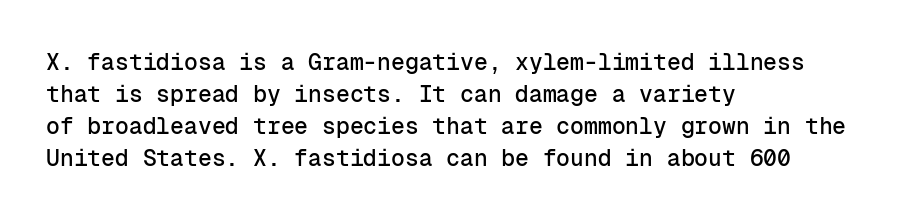
Q: Is the text italic (slanted)? A: No, it is upright.
Q: Is the text underlined? A: No.
Q: How is the paragraph aligned? A: Left-aligned.
Q: Is the spacing between letters normal or unusually wide? A: Normal.
Q: Is the spacing between lines tight, normal or loose? A: Normal.
